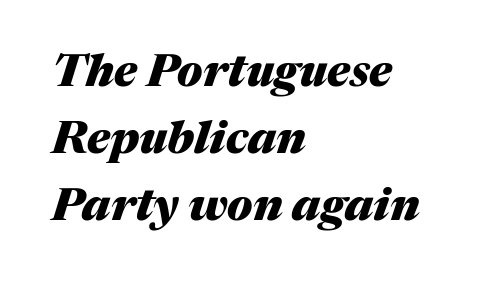
{"italic": "yes", "lean": "right", "slant_degrees": 17, "bold": "yes", "weight": "heavy", "width": "normal", "stroke_contrast": "medium", "x_height": "medium", "monospaced": "no", "underline": "no", "align": "left", "line_spacing": "normal", "line_spacing_ratio": 1.49, "letter_spacing": "normal", "letter_spacing_em": 0.0, "glyph_px": 45}
